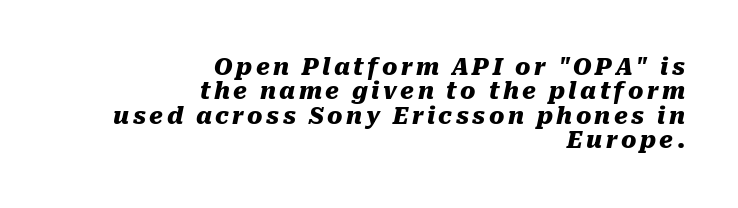
Q: Is the text bold? A: Yes.
Q: Is the text italic (slanted)? A: Yes, it leans right by about 10 degrees.
Q: Is the text underlined? A: No.
Q: How is the paragraph aligned? A: Right-aligned.
Q: Is the spacing between lines tight, normal or loose? A: Tight.
